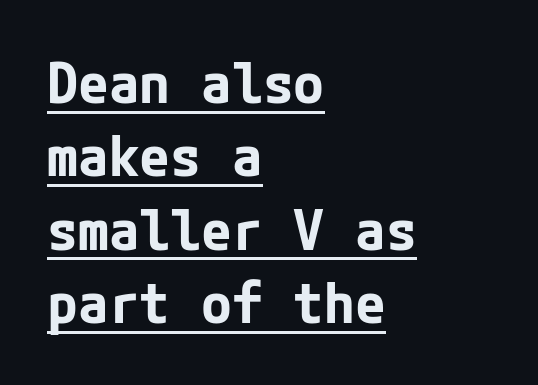
{"serif": "no", "italic": "no", "bold": "yes", "weight": "bold", "width": "normal", "stroke_contrast": "low", "x_height": "medium", "underline": "yes", "align": "left", "line_spacing": "normal", "line_spacing_ratio": 1.31, "letter_spacing": "normal", "letter_spacing_em": 0.0, "glyph_px": 56}
